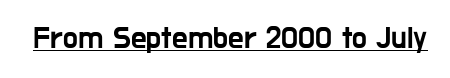
{"serif": "no", "italic": "no", "width": "condensed", "stroke_contrast": "low", "x_height": "medium", "monospaced": "no", "underline": "yes", "letter_spacing": "normal", "letter_spacing_em": 0.0, "glyph_px": 31}
